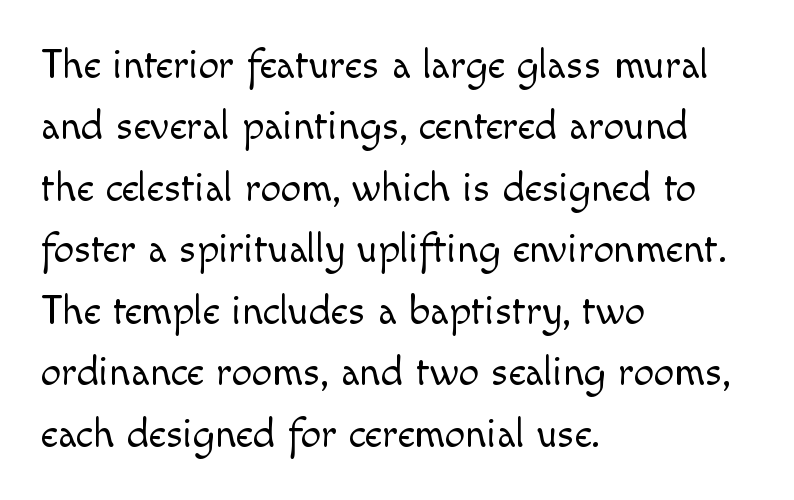
Q: Is the text bold? A: No.
Q: Is the text italic (slanted)? A: No, it is upright.
Q: Is the typeface a serif or a sans-serif typeface? A: Sans-serif.
Q: Is the text underlined? A: No.
Q: How is the paragraph aligned? A: Left-aligned.
Q: Is the spacing between letters normal or unusually wide? A: Normal.
Q: Is the spacing between lines tight, normal or loose? A: Normal.
Q: Width (condensed, normal, or wide)? A: Normal.
Q: x-height? A: Small.
Q: Monospaced? A: No.
